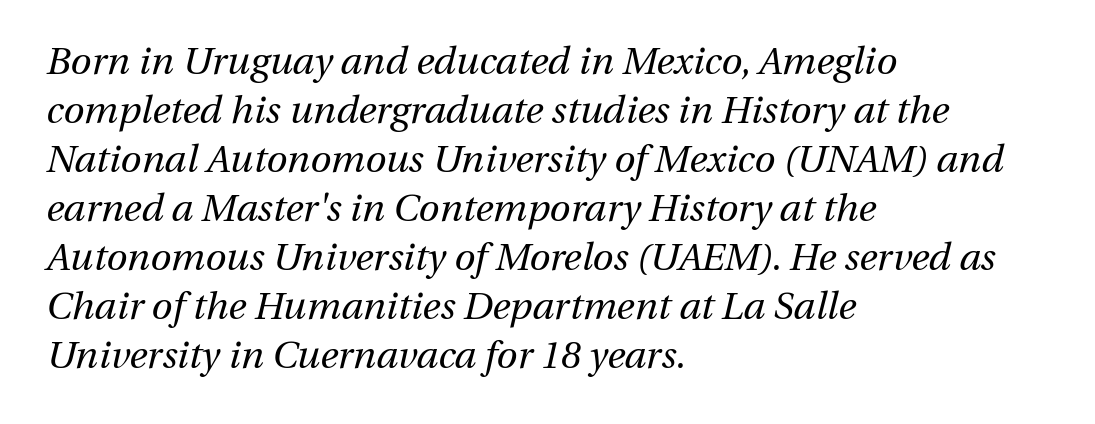
The image shows 38 px regular-weight type, italic (leaning right); set left-aligned, normal line spacing (1.29x), normal letter spacing, not underlined; medium stroke contrast and a medium x-height.
